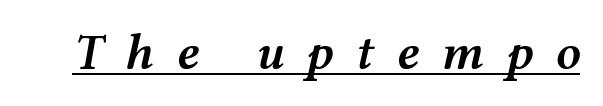
The rendering inserts visible extra space after every character. The text carries the slant typical of an italic or oblique font. As a designer I'd log this as weight 600, semibold. Think of a printed novel: that variable character pitch is what you see here.
